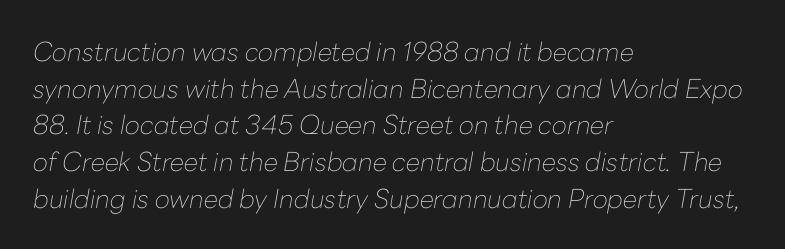
{"italic": "yes", "lean": "right", "slant_degrees": 10, "bold": "no", "underline": "no", "align": "left", "line_spacing": "normal", "line_spacing_ratio": 1.41, "letter_spacing": "normal", "letter_spacing_em": 0.0, "glyph_px": 26}
